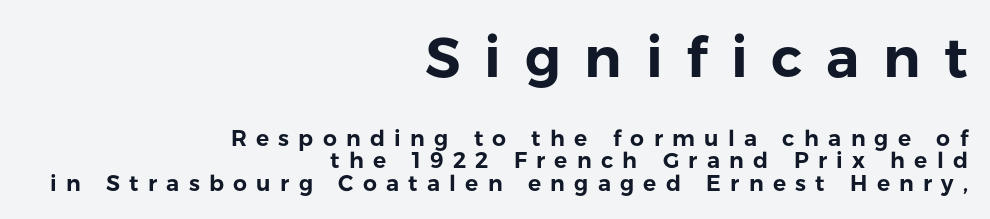
Q: Is the text italic (slanted)? A: No, it is upright.
Q: Is the typeface a serif or a sans-serif typeface? A: Sans-serif.
Q: Is the text underlined? A: No.
Q: How is the paragraph aligned? A: Right-aligned.
Q: Is the spacing between letters normal or unusually wide? A: Unusually wide.
Q: Is the spacing between lines tight, normal or loose? A: Tight.
Q: Which block of text is set in a larger size, the first (top) or the second (bottom)? A: The first (top) one.
Q: Width (condensed, normal, or wide)? A: Normal.
Q: Stroke contrast? A: Low.
Q: x-height? A: Medium.
Q: Monospaced? A: No.
